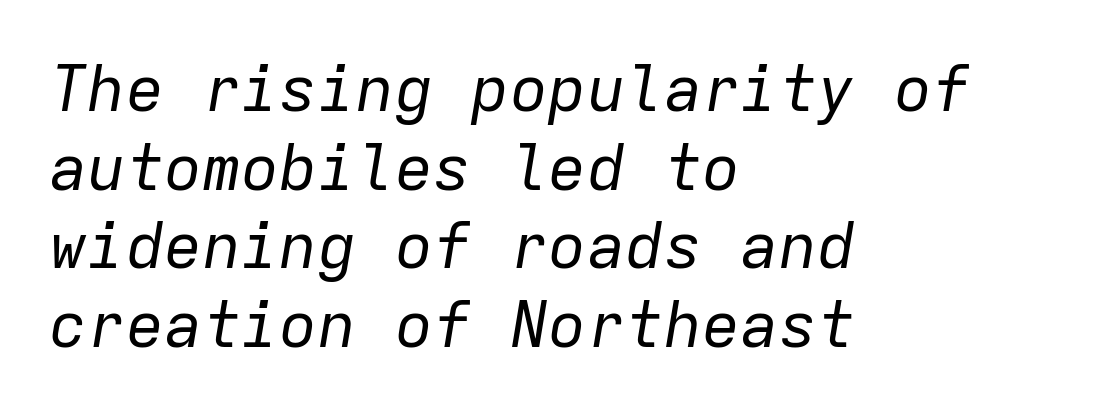
Nothing heavy about these letters — not bold at all. The ragged edge is on the right, which tells us the setting is flush left. Descender tails drop into unmarked territory. Looks like terminal output: every glyph gets an equal slot. Compared with typical body copy, the letter spacing here is the same.
